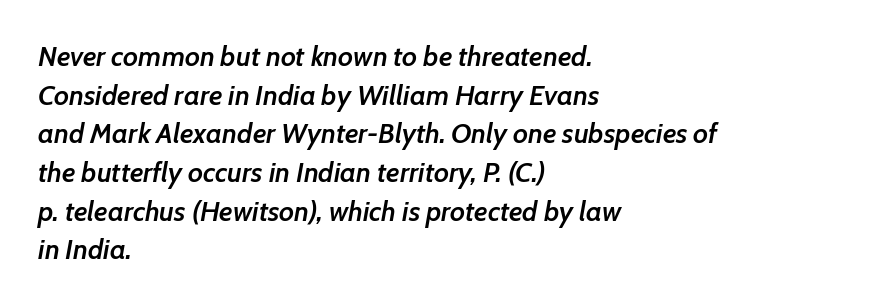
The image shows 28 px semibold type, italic (leaning right); set left-aligned, normal line spacing (1.38x), normal letter spacing, not underlined; low stroke contrast and a medium x-height.
